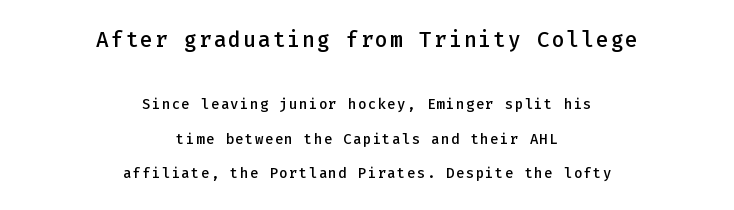
Q: Is the text bold? A: Semi-bold.
Q: Is the text italic (slanted)? A: No, it is upright.
Q: Is the text underlined? A: No.
Q: How is the paragraph aligned? A: Centered.
Q: Is the spacing between lines tight, normal or loose? A: Loose.
Q: Which block of text is set in a larger size, the first (top) or the second (bottom)? A: The first (top) one.
